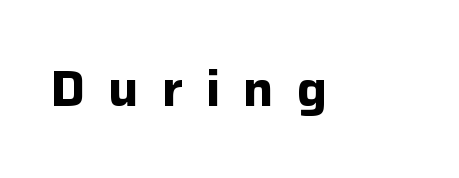
The image shows 49 px bold sans-serif type, upright; set unusually wide letter spacing (+0.46 em), not underlined; low stroke contrast and a medium x-height.
